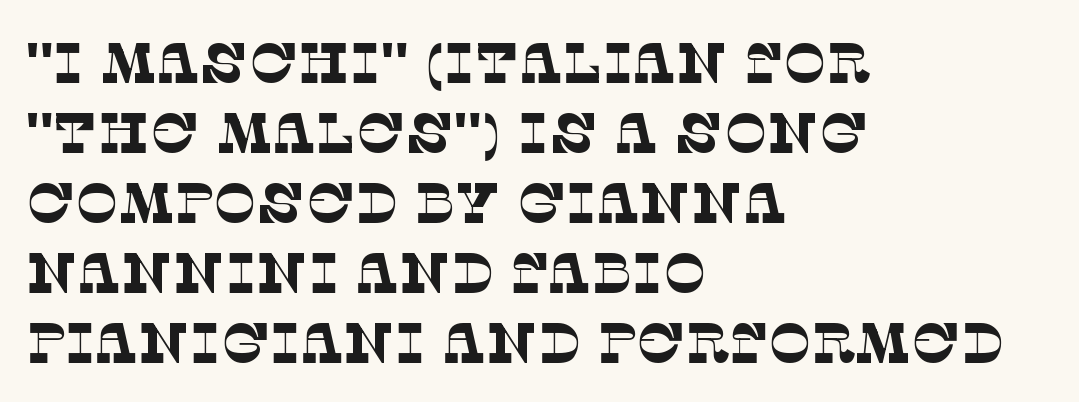
Is this a fixed-width face? No — the glyphs have proportional, varying widths. Stroke thickness stays within the range of a standard reading face or lighter. The passage shown is not underscored anywhere. This rendering leaves character spacing at its baseline value.
